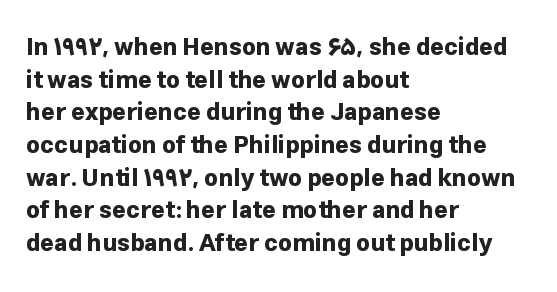
The image shows 24 px bold type, upright; set left-aligned, normal line spacing (1.36x), normal letter spacing, not underlined.
